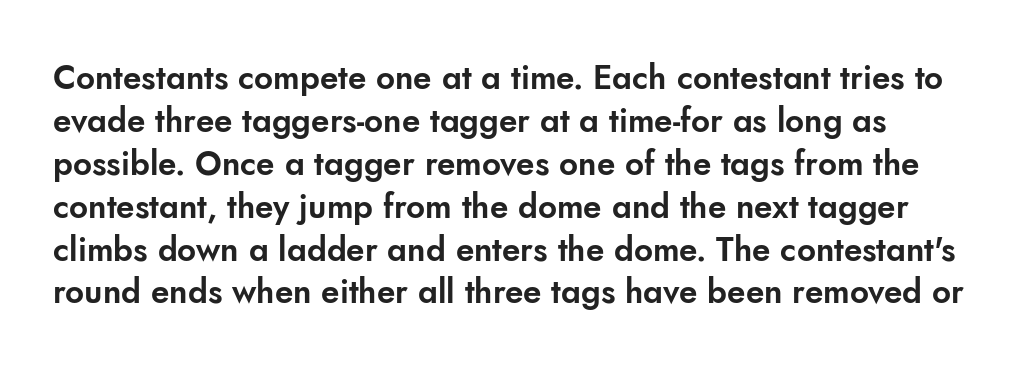
Q: Is the text italic (slanted)? A: No, it is upright.
Q: Is the typeface a serif or a sans-serif typeface? A: Sans-serif.
Q: Is the text underlined? A: No.
Q: Is the spacing between letters normal or unusually wide? A: Normal.
Q: Is the spacing between lines tight, normal or loose? A: Normal.
Q: Width (condensed, normal, or wide)? A: Normal.
Q: Stroke contrast? A: Low.
Q: x-height? A: Small.
Q: Monospaced? A: No.
